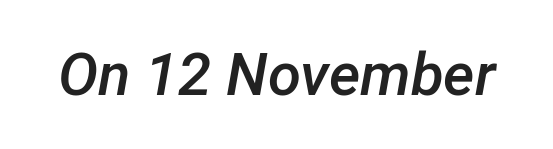
Q: Is the text bold? A: Semi-bold.
Q: Is the text italic (slanted)? A: Yes, it leans right by about 12 degrees.
Q: Is the text underlined? A: No.
Q: Is the spacing between letters normal or unusually wide? A: Normal.
Q: Width (condensed, normal, or wide)? A: Normal.
Q: Stroke contrast? A: Low.
Q: x-height? A: Medium.
Q: Monospaced? A: No.
